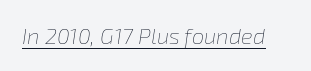
The image shows 22 px text type, italic (leaning right); set normal letter spacing, underlined.
